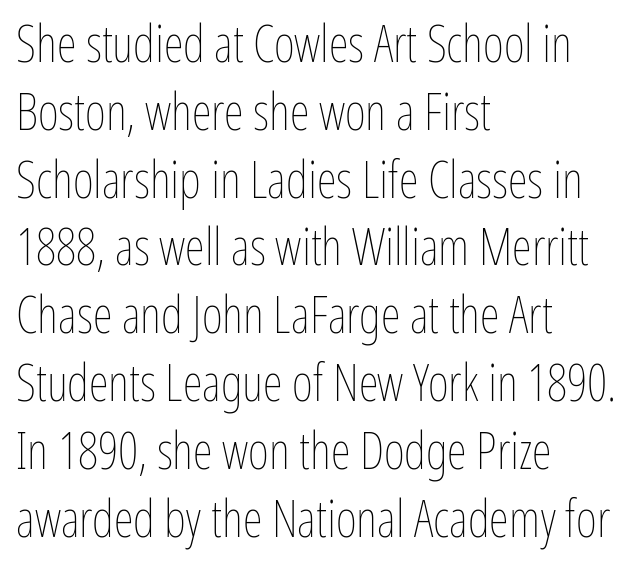
The image shows 51 px thin, condensed type, upright; set left-aligned, normal line spacing (1.33x), normal letter spacing, not underlined; low stroke contrast and a medium x-height.
